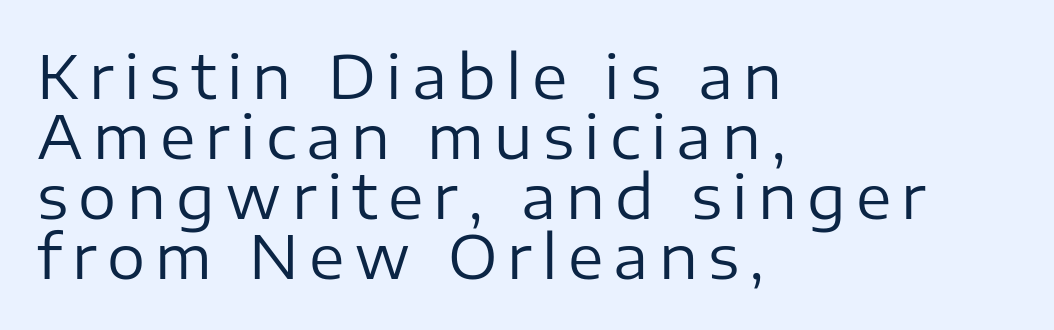
The image shows 60 px regular-weight sans-serif type, upright; set left-aligned, tight line spacing (1.0x), not underlined; low stroke contrast and a medium x-height.
